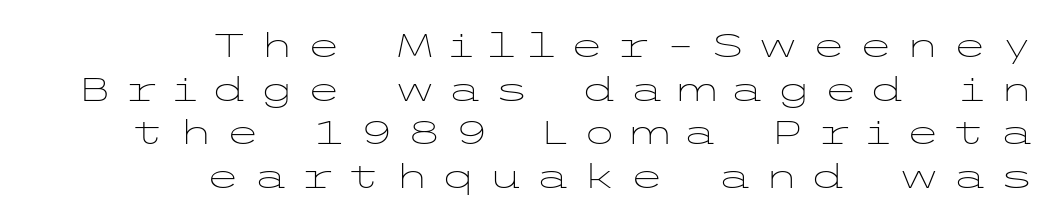
Q: Is the text bold? A: No.
Q: Is the text italic (slanted)? A: No, it is upright.
Q: Is the typeface a serif or a sans-serif typeface? A: Sans-serif.
Q: Is the text underlined? A: No.
Q: How is the paragraph aligned? A: Right-aligned.
Q: Is the spacing between letters normal or unusually wide? A: Unusually wide.
Q: Is the spacing between lines tight, normal or loose? A: Normal.
Q: Width (condensed, normal, or wide)? A: Wide.
Q: Stroke contrast? A: Low.
Q: x-height? A: Medium.
